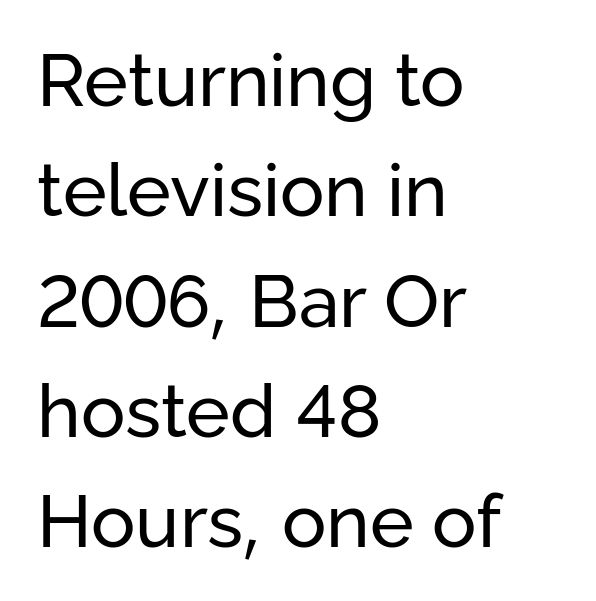
Look at the tracking — it's just the regular setting, nothing added. The line-height multiplier appears to be the usual default. Is there any slant? The stems are plumb. Typeset ragged right — the left edge is the straight one. The words here are not underlined. The rendering shows plain stroke endings on the letterforms — a sans-serif design.
